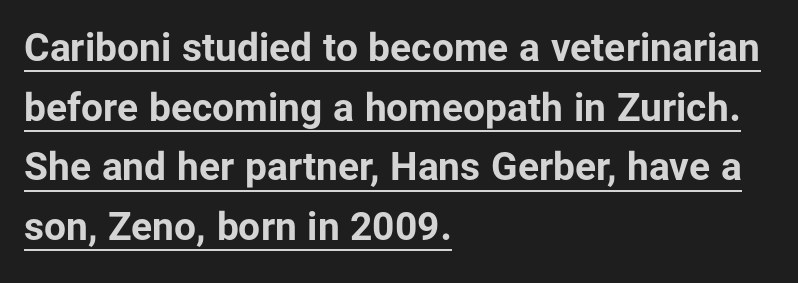
The image shows 39 px bold sans-serif type, upright; set left-aligned, normal line spacing (1.53x), normal letter spacing, underlined; low stroke contrast and a medium x-height.
